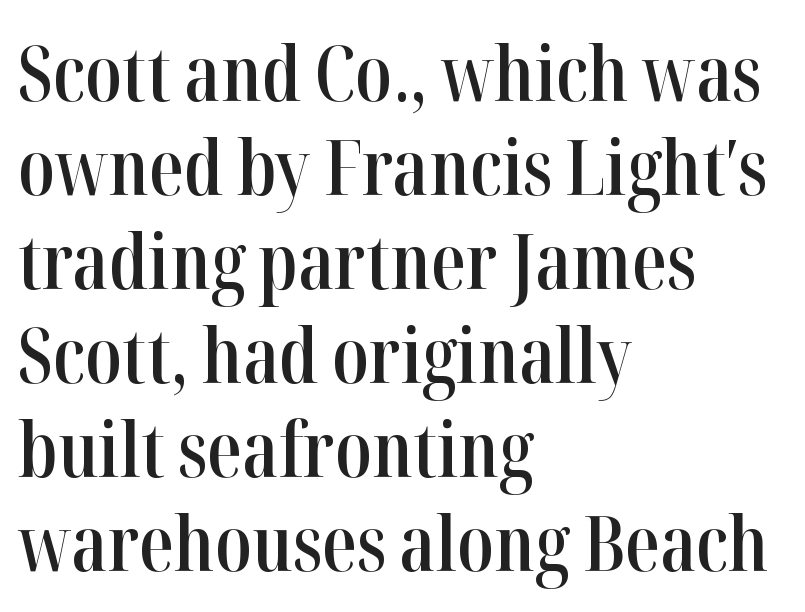
{"serif": "yes", "italic": "no", "bold": "semi", "weight": "semibold", "width": "condensed", "stroke_contrast": "high", "x_height": "medium", "monospaced": "no", "underline": "no", "align": "left", "line_spacing_ratio": 1.22, "letter_spacing": "normal", "letter_spacing_em": 0.0, "glyph_px": 77}
